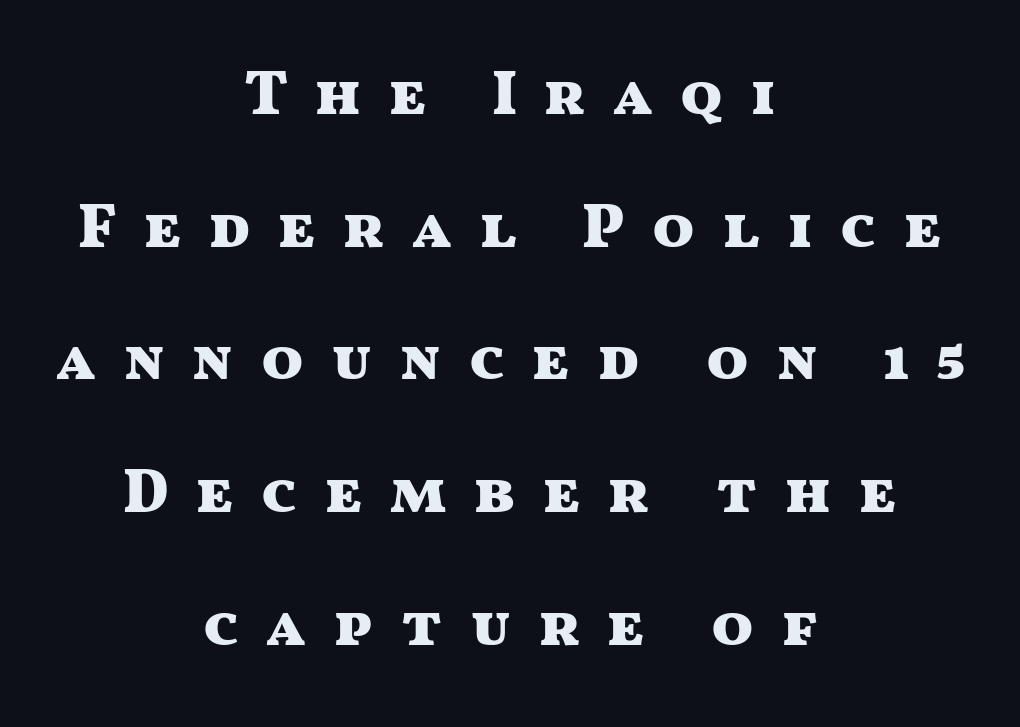
Spacing verdict: proportional, widths tailored to each character. Heavy, bold letterforms. Has an underline been added? It has not. The rendering inserts visible extra space after every character. Vertically, the passage feels expansive, rows floating well apart.
